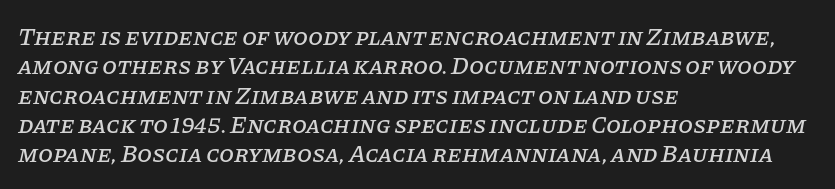
Each line starts at the same left margin while the right side varies. These lines keep a tight, regular rhythm from letter to letter. Would a proofreader flag this as italicized? Yes. Has an underline been added? It has not.
